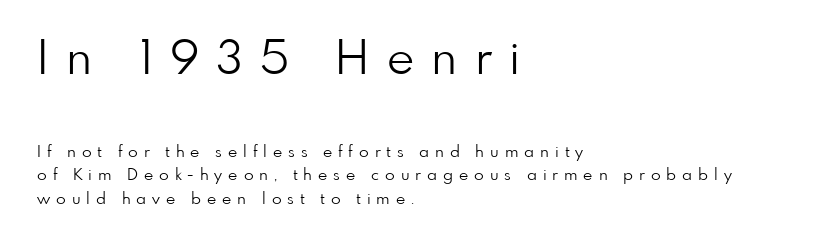
Q: Is the text bold? A: No.
Q: Is the text italic (slanted)? A: No, it is upright.
Q: Is the typeface a serif or a sans-serif typeface? A: Sans-serif.
Q: Is the text underlined? A: No.
Q: How is the paragraph aligned? A: Left-aligned.
Q: Is the spacing between letters normal or unusually wide? A: Unusually wide.
Q: Is the spacing between lines tight, normal or loose? A: Normal.
Q: Which block of text is set in a larger size, the first (top) or the second (bottom)? A: The first (top) one.
Q: Width (condensed, normal, or wide)? A: Normal.
Q: Stroke contrast? A: Low.
Q: x-height? A: Small.
Q: Monospaced? A: No.
